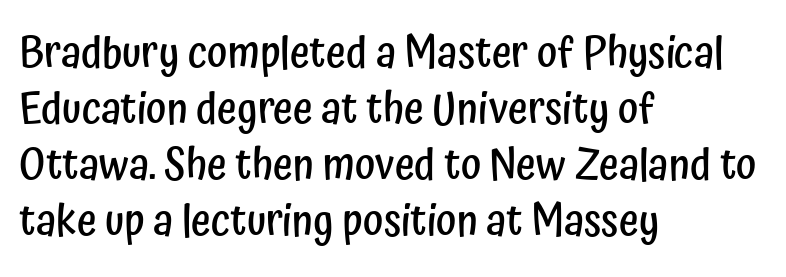
The type sits square on the baseline with zero lean. Serif or sans? Sans — the stroke terminals are bare. Regular leading. The rendering uses natural spacing where letterforms have individual widths. Set as a demibold, roughly 600 on the weight scale. Each line starts at the same left margin while the right side varies.
